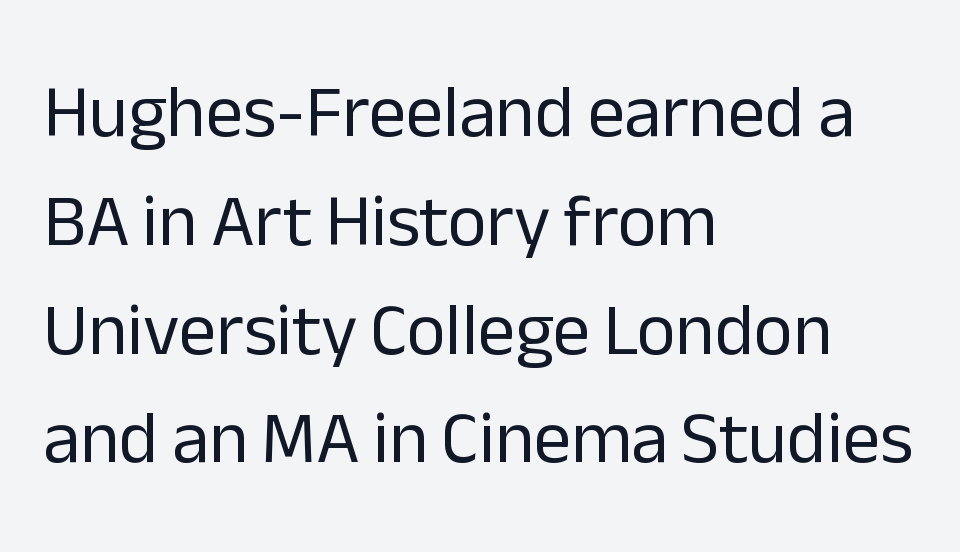
{"serif": "no", "italic": "no", "bold": "no", "weight": "regular", "width": "normal", "stroke_contrast": "low", "x_height": "medium", "monospaced": "no", "underline": "no", "align": "left", "line_spacing": "normal", "line_spacing_ratio": 1.47, "letter_spacing": "normal", "letter_spacing_em": 0.0, "glyph_px": 74}
